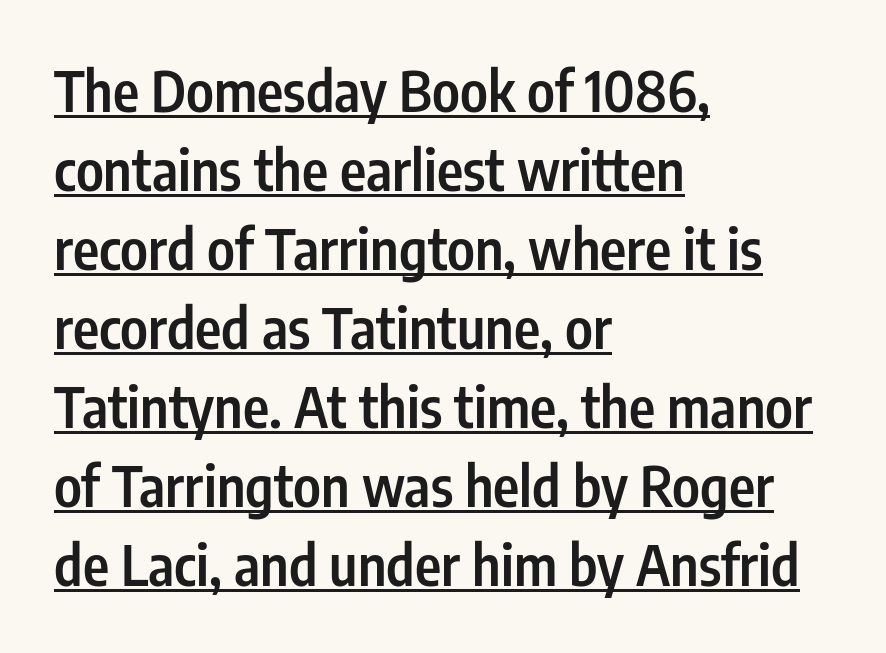
The image shows 56 px semibold, condensed sans-serif type, upright; set left-aligned, normal line spacing (1.41x), normal letter spacing, underlined; low stroke contrast and a medium x-height.
